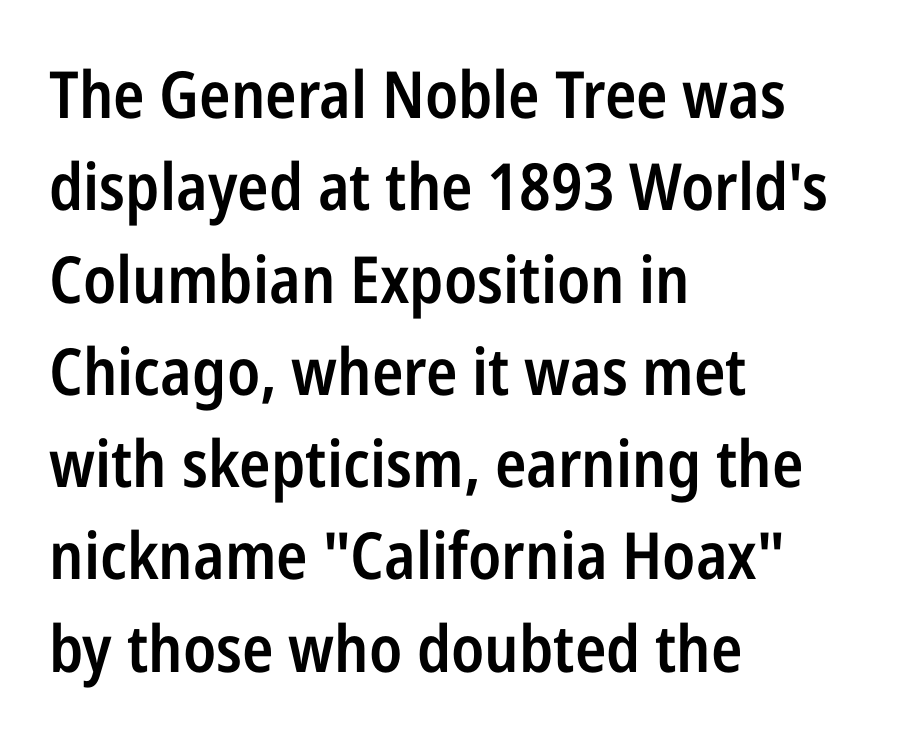
{"serif": "no", "italic": "no", "bold": "semi", "weight": "semibold", "width": "condensed", "stroke_contrast": "low", "x_height": "medium", "monospaced": "no", "underline": "no", "align": "left", "line_spacing": "normal", "line_spacing_ratio": 1.42, "letter_spacing": "normal", "letter_spacing_em": 0.0, "glyph_px": 65}
